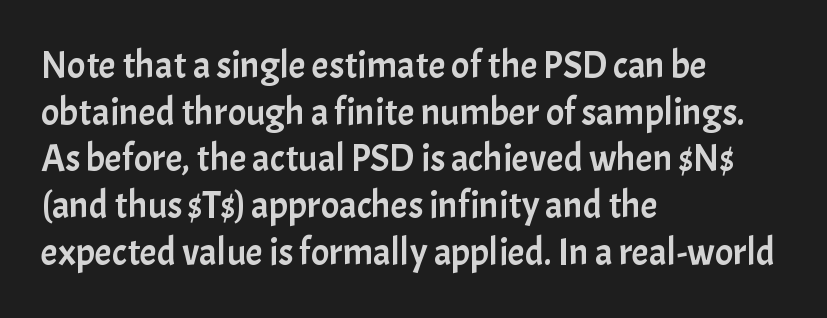
{"serif": "no", "italic": "no", "width": "normal", "stroke_contrast": "low", "x_height": "medium", "monospaced": "no", "underline": "no", "align": "left", "line_spacing_ratio": 1.23, "letter_spacing": "normal", "letter_spacing_em": 0.0, "glyph_px": 38}
